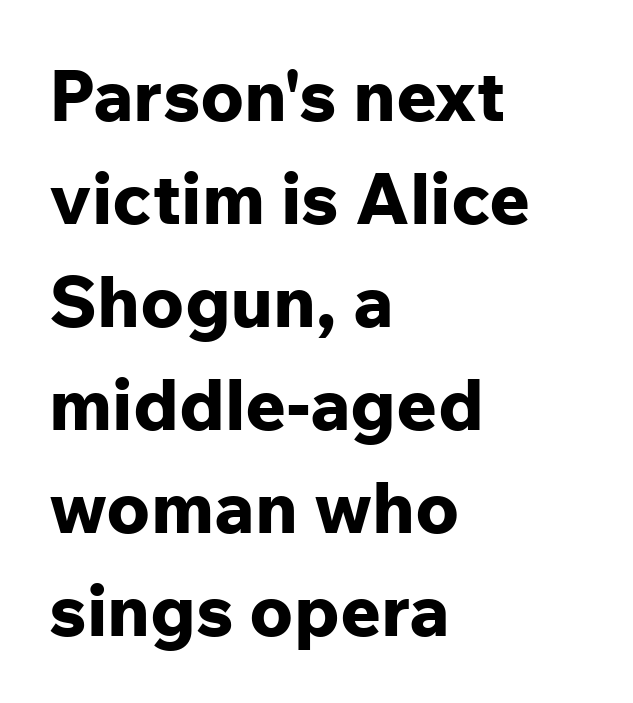
The face used here is proportionally spaced, like ordinary book or web type. The letterforms sit shoulder to shoulder at normal distance. The paragraph shown leans on its left margin. Designer's note — italics off, roman on. The space between consecutive lines is moderate. What weight is shown? A full bold with thick strokes.
